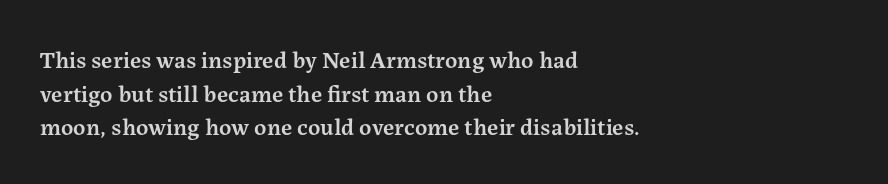
{"italic": "no", "bold": "semi", "underline": "no", "align": "left", "line_spacing": "normal", "line_spacing_ratio": 1.4, "letter_spacing": "normal", "letter_spacing_em": 0.0, "glyph_px": 24}
